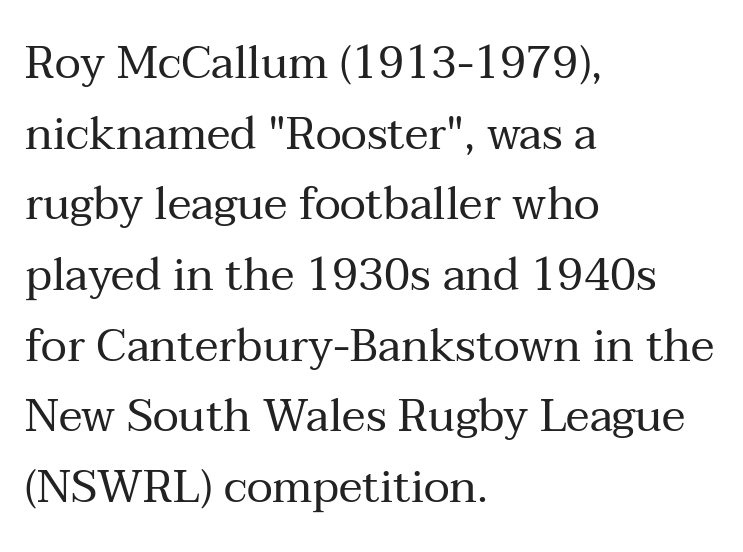
The image shows 45 px regular-weight serif type, upright; set left-aligned, normal line spacing (1.57x), normal letter spacing, not underlined; medium stroke contrast and a medium x-height.
